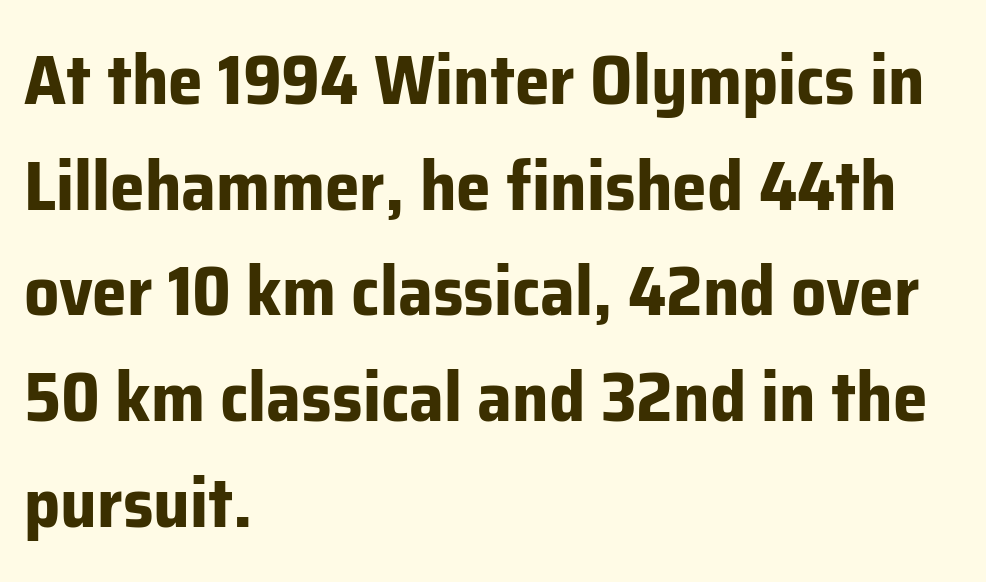
{"serif": "no", "italic": "no", "bold": "yes", "weight": "bold", "width": "normal", "stroke_contrast": "low", "x_height": "medium", "monospaced": "no", "underline": "no", "align": "left", "line_spacing": "normal", "line_spacing_ratio": 1.51, "letter_spacing": "normal", "letter_spacing_em": 0.0, "glyph_px": 70}
